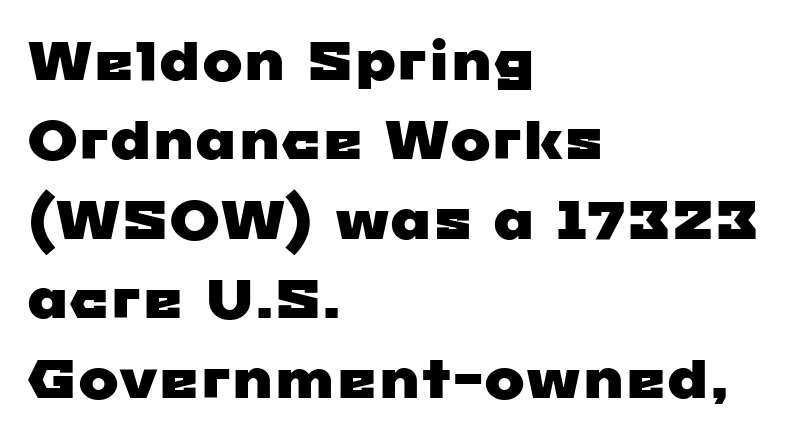
Q: Is the typeface a serif or a sans-serif typeface? A: Sans-serif.
Q: Is the text underlined? A: No.
Q: How is the paragraph aligned? A: Left-aligned.
Q: Is the spacing between letters normal or unusually wide? A: Normal.
Q: Is the spacing between lines tight, normal or loose? A: Normal.
Q: Width (condensed, normal, or wide)? A: Wide.
Q: Stroke contrast? A: Low.
Q: x-height? A: Medium.
Q: Monospaced? A: No.
